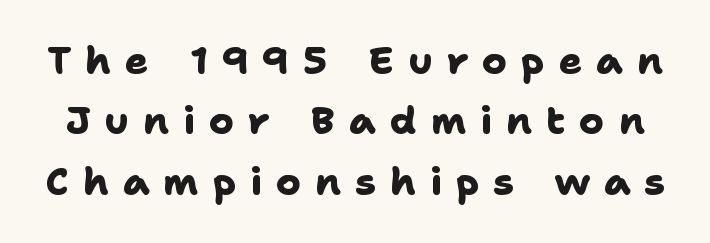
Q: Is the text bold? A: Yes.
Q: Is the typeface a serif or a sans-serif typeface? A: Sans-serif.
Q: Is the text underlined? A: No.
Q: Is the spacing between letters normal or unusually wide? A: Unusually wide.
Q: Is the spacing between lines tight, normal or loose? A: Normal.
Q: Width (condensed, normal, or wide)? A: Normal.
Q: Stroke contrast? A: Low.
Q: x-height? A: Medium.
Q: Monospaced? A: No.
